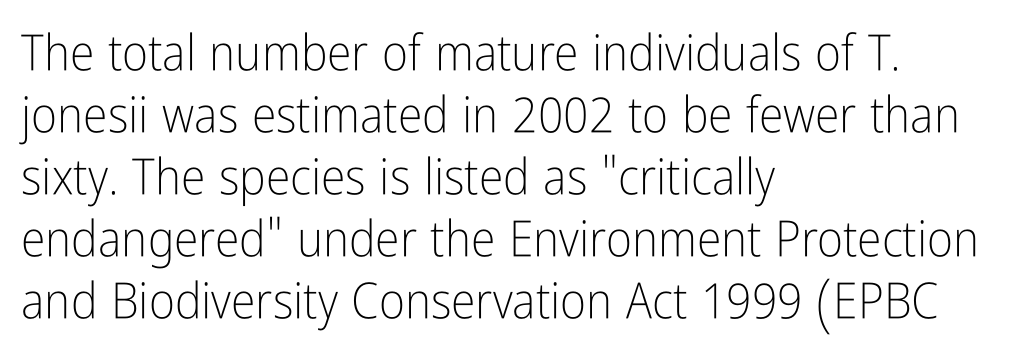
{"serif": "no", "italic": "no", "bold": "no", "weight": "light", "width": "condensed", "stroke_contrast": "low", "x_height": "medium", "monospaced": "no", "underline": "no", "align": "left", "line_spacing_ratio": 1.24, "letter_spacing": "normal", "letter_spacing_em": 0.0, "glyph_px": 50}
